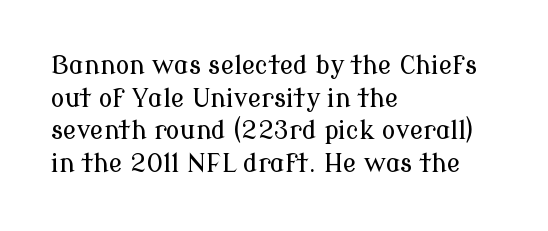
The tracking reads as untouched default to a designer's eye. Has an underline been added? It has not. Where is the straight margin? On the left. A typesetter would call this leading conventional body-copy spacing.
